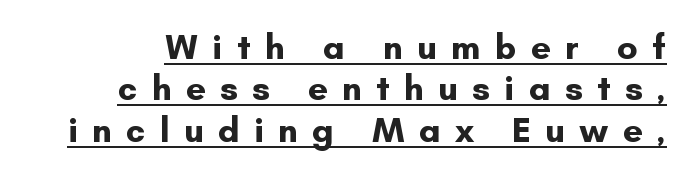
{"serif": "no", "italic": "no", "bold": "yes", "weight": "bold", "width": "normal", "stroke_contrast": "low", "x_height": "small", "monospaced": "no", "underline": "yes", "line_spacing_ratio": 1.18, "letter_spacing": "wide", "letter_spacing_em": 0.41, "glyph_px": 35}
